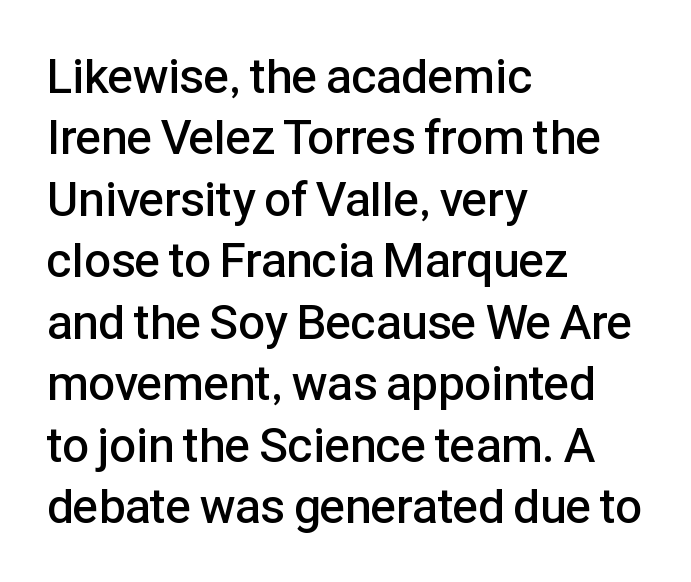
Q: Is the text bold? A: Semi-bold.
Q: Is the text italic (slanted)? A: No, it is upright.
Q: Is the typeface a serif or a sans-serif typeface? A: Sans-serif.
Q: Is the text underlined? A: No.
Q: How is the paragraph aligned? A: Left-aligned.
Q: Is the spacing between letters normal or unusually wide? A: Normal.
Q: Is the spacing between lines tight, normal or loose? A: Normal.
Q: Width (condensed, normal, or wide)? A: Normal.
Q: Stroke contrast? A: Low.
Q: x-height? A: Medium.
Q: Monospaced? A: No.
